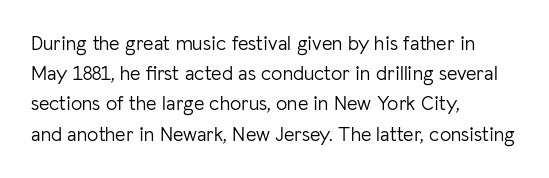
{"italic": "no", "bold": "no", "underline": "no", "align": "left", "line_spacing": "normal", "line_spacing_ratio": 1.51, "letter_spacing": "normal", "letter_spacing_em": 0.0, "glyph_px": 20}
